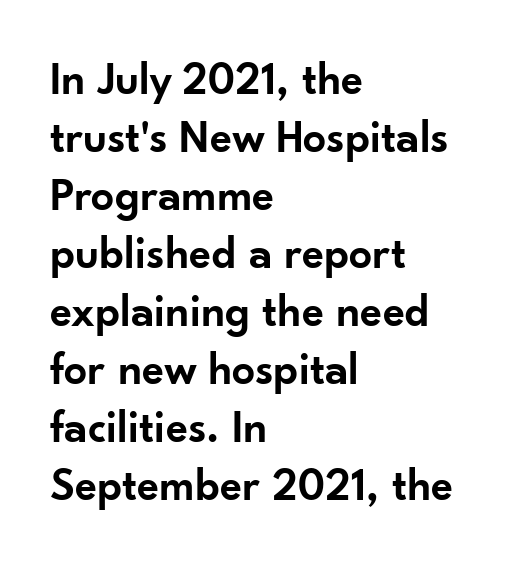
Inter-character spacing is left at the font's built-in metrics. Spacing verdict: proportional, widths tailored to each character. Bare-footed words on every line. A classic flush-left, rag-right setting is used for this passage. The typeface chosen for these lines omits serifs.
